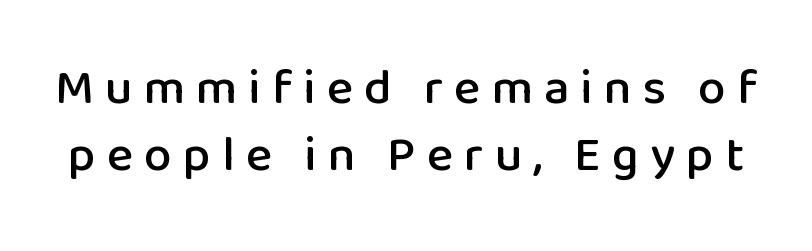
{"serif": "no", "italic": "no", "width": "normal", "stroke_contrast": "low", "x_height": "medium", "monospaced": "no", "underline": "no", "line_spacing": "normal", "line_spacing_ratio": 1.34, "letter_spacing": "wide", "letter_spacing_em": 0.22, "glyph_px": 50}
